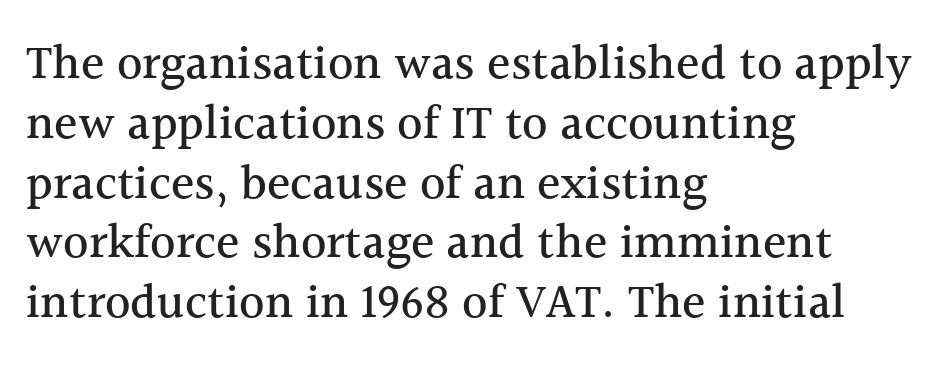
The type sits square on the baseline with zero lean. Inter-character spacing is left at the font's built-in metrics. Alignment: flush left. The space beneath each line is pristine and unruled. Note the varied advance widths — an 'i' is clearly narrower than an 'm'.
